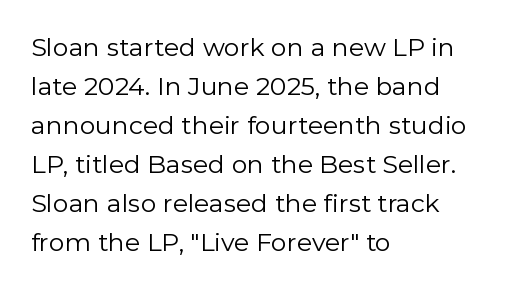
The image shows 25 px text type, upright; set left-aligned, normal line spacing (1.56x), normal letter spacing, not underlined.
